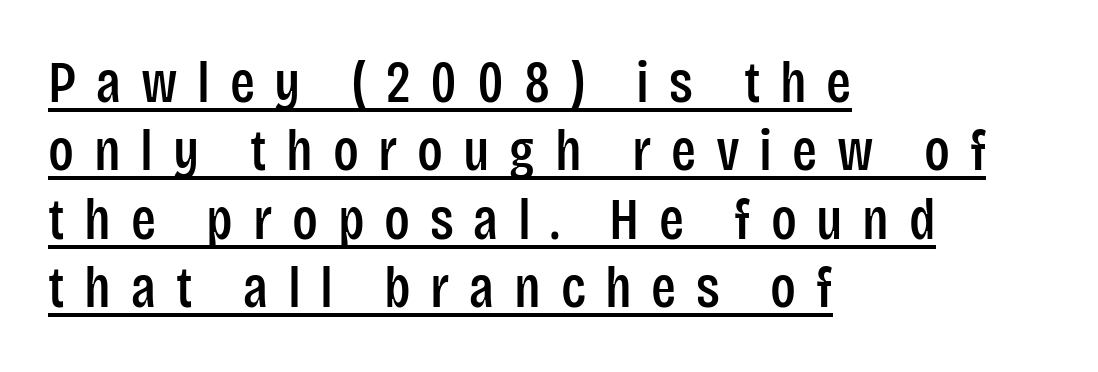
The image shows 58 px condensed sans-serif type, upright; set left-aligned, line spacing 1.18x, unusually wide letter spacing (+0.34 em), underlined; low stroke contrast and a large x-height.
